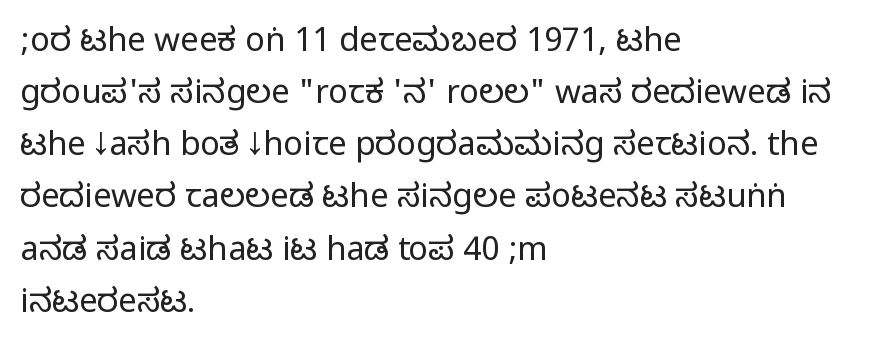
Descenders hang freely into open space. Look at the tracking — it's just the regular setting, nothing added. Whoever set this chose a conventional vertical rhythm. A classic flush-left, rag-right setting is used for this passage. The letters advance in unequal steps, a hallmark of proportional type. The glyphs in this specimen are sans serif.
